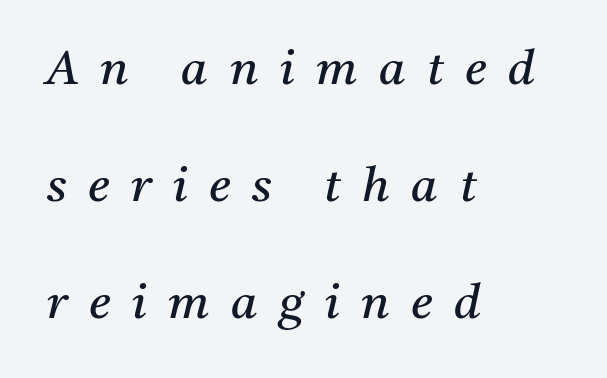
{"serif": "yes", "italic": "yes", "lean": "right", "slant_degrees": 11, "bold": "no", "weight": "regular", "width": "normal", "stroke_contrast": "medium", "x_height": "medium", "monospaced": "no", "underline": "no", "align": "left", "line_spacing": "loose", "line_spacing_ratio": 2.44, "letter_spacing": "wide", "letter_spacing_em": 0.45, "glyph_px": 48}
